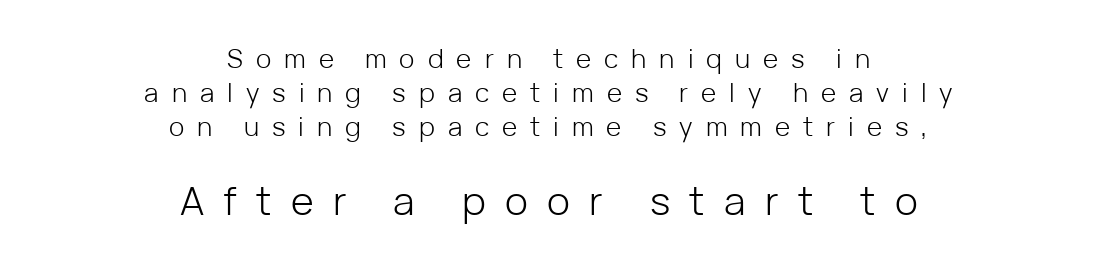
Q: Is the text bold? A: No.
Q: Is the text italic (slanted)? A: No, it is upright.
Q: Is the typeface a serif or a sans-serif typeface? A: Sans-serif.
Q: Is the text underlined? A: No.
Q: How is the paragraph aligned? A: Centered.
Q: Is the spacing between letters normal or unusually wide? A: Unusually wide.
Q: Is the spacing between lines tight, normal or loose? A: Normal.
Q: Which block of text is set in a larger size, the first (top) or the second (bottom)? A: The second (bottom) one.
Q: Width (condensed, normal, or wide)? A: Normal.
Q: Stroke contrast? A: Low.
Q: x-height? A: Medium.
Q: Monospaced? A: No.
